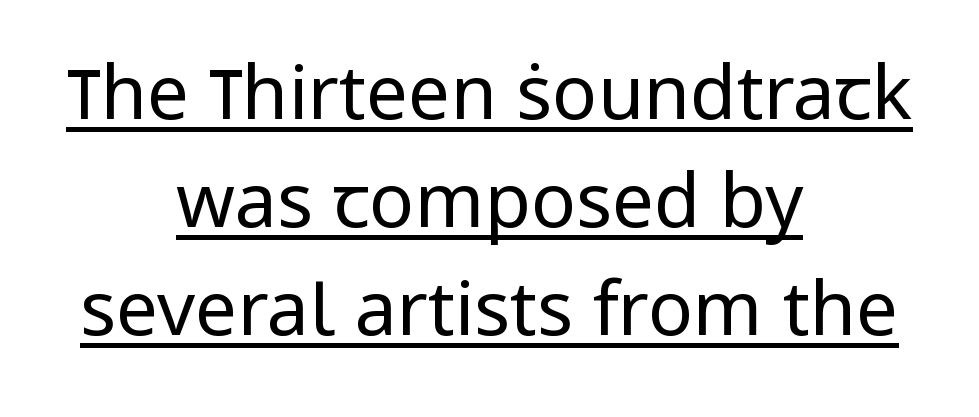
The image shows 75 px regular-weight sans-serif type, upright; set centered, normal line spacing (1.44x), normal letter spacing, underlined; low stroke contrast and a medium x-height.
